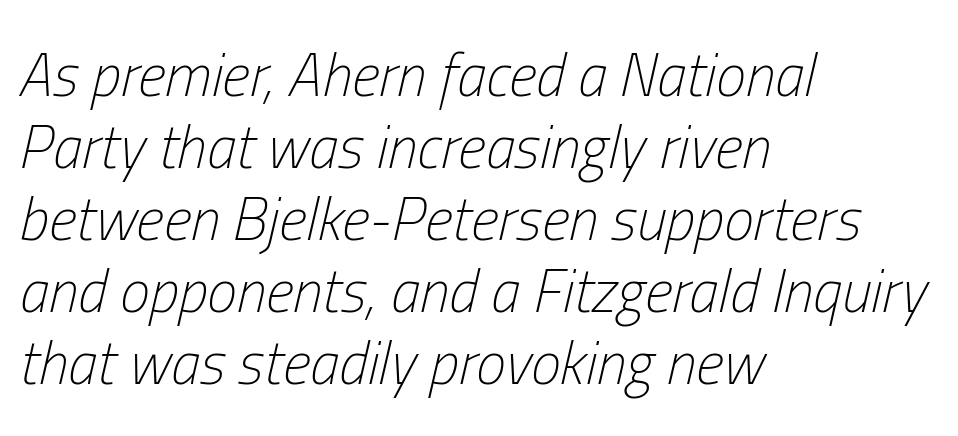
Decoration check: the copy has no underline. The letters look calm and open, with moderate or lighter stems. Character widths vary here, with narrow letters taking less room than wide ones. The rendering anchors every line to the left-hand side. The letterforms sit shoulder to shoulder at normal distance. These lines were composed using italics.
